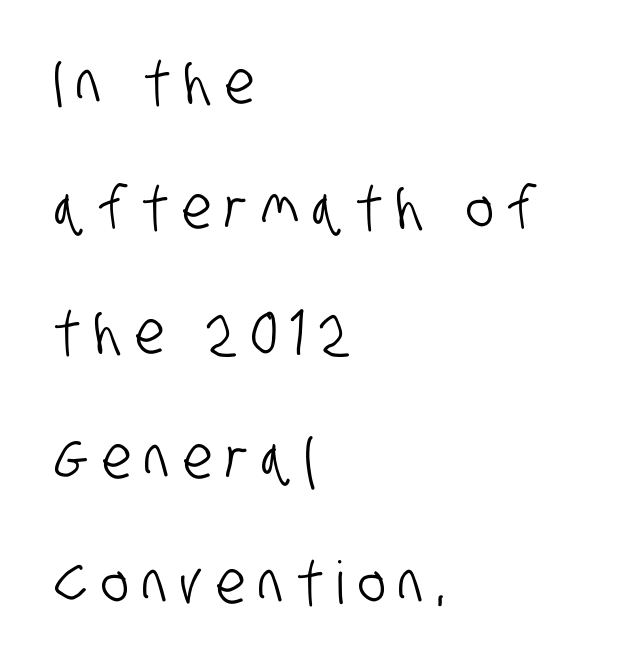
The image shows 59 px condensed sans-serif type; set left-aligned, loose line spacing (2.12x), unusually wide letter spacing (+0.23 em), not underlined; low stroke contrast and a large x-height.
